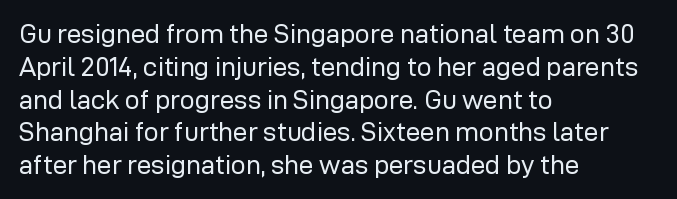
Check the space under the baseline: it is left empty. Posture: upright roman. Is the type heavy? It reads as light-to-regular instead. One-word summary of the alignment: left. The line-height multiplier appears to be the usual default.
